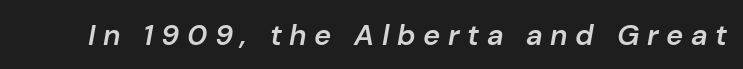
The image shows 29 px semibold type, italic (leaning right); set unusually wide letter spacing (+0.26 em), not underlined; low stroke contrast and a medium x-height.
